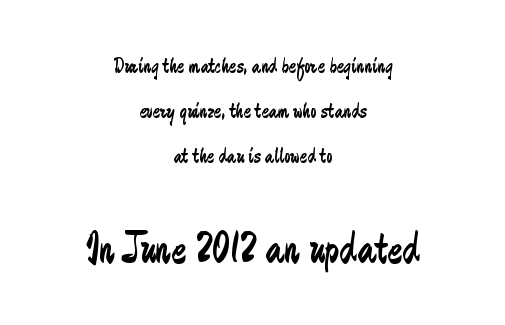
Q: Is the text bold? A: No.
Q: Is the text italic (slanted)? A: Yes.
Q: Is the typeface a serif or a sans-serif typeface? A: Sans-serif.
Q: Is the text underlined? A: No.
Q: How is the paragraph aligned? A: Centered.
Q: Is the spacing between letters normal or unusually wide? A: Normal.
Q: Is the spacing between lines tight, normal or loose? A: Loose.
Q: Which block of text is set in a larger size, the first (top) or the second (bottom)? A: The second (bottom) one.
Q: Width (condensed, normal, or wide)? A: Condensed.
Q: Stroke contrast? A: Low.
Q: x-height? A: Medium.
Q: Monospaced? A: No.
